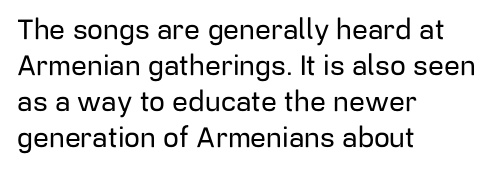
The image shows 28 px sans-serif type, upright; set left-aligned, normal line spacing (1.28x), normal letter spacing, not underlined; low stroke contrast and a medium x-height.
